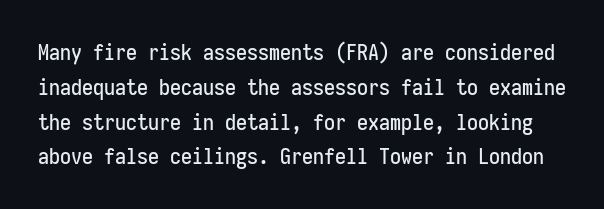
{"italic": "no", "underline": "no", "line_spacing": "normal", "line_spacing_ratio": 1.58, "letter_spacing": "normal", "letter_spacing_em": 0.0, "glyph_px": 22}
